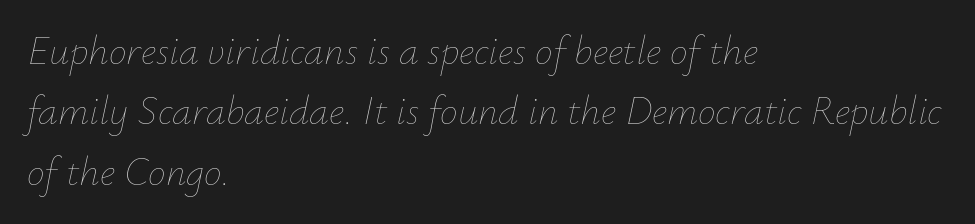
Spacing verdict: proportional, widths tailored to each character. The rows are spaced the way most documents space them. Line starts are locked; line ends wander. Is the type slanted? Yes — the strokes lean at a clear angle. The specimen omits any rule beneath the text block's lines.
